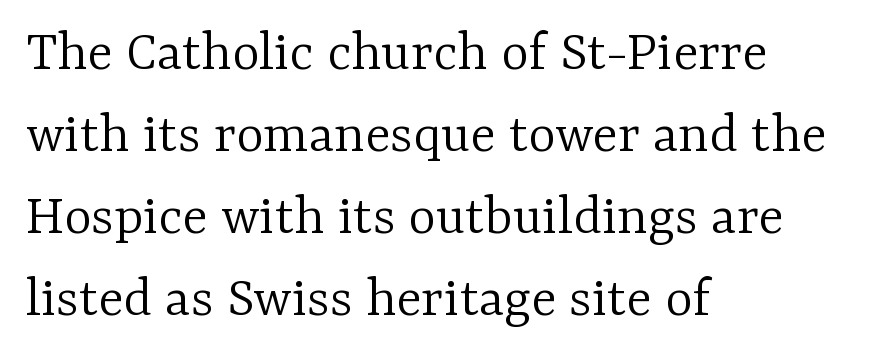
The image shows 59 px light serif type, upright; set left-aligned, normal line spacing (1.39x), normal letter spacing, not underlined; low stroke contrast and a medium x-height.
